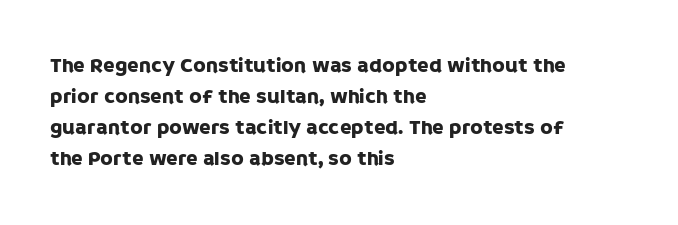
{"italic": "no", "underline": "no", "align": "left", "line_spacing": "normal", "line_spacing_ratio": 1.48, "letter_spacing": "normal", "letter_spacing_em": 0.0, "glyph_px": 21}
